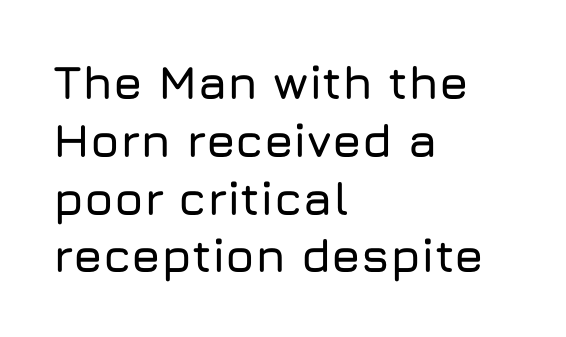
These lines are rendered in a variable-pitch font. The baseline area is clear. These lines are set flush left with a ragged right edge. No italicization has been applied; the sample stays upright.
